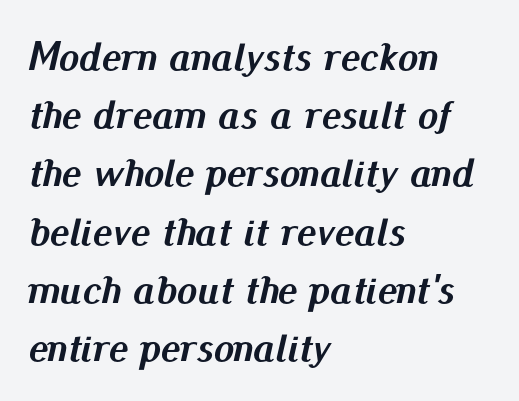
{"italic": "yes", "lean": "right", "slant_degrees": 13, "bold": "yes", "weight": "semibold", "width": "normal", "stroke_contrast": "medium", "x_height": "small", "monospaced": "no", "underline": "no", "align": "left", "line_spacing": "normal", "line_spacing_ratio": 1.42, "letter_spacing": "normal", "letter_spacing_em": 0.0, "glyph_px": 41}
